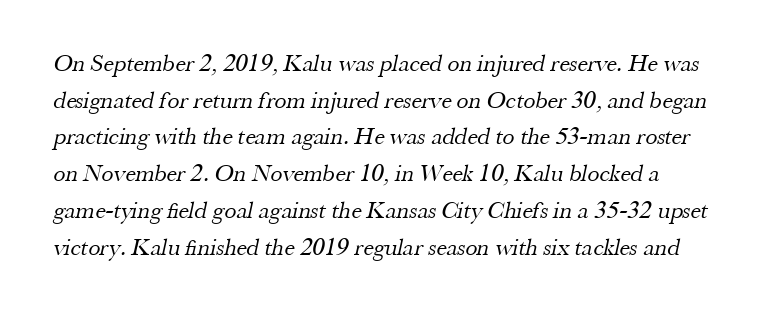
The passage shown is not bold in any degree. Vertically, the passage feels balanced, rows spaced as you'd expect. How are the letters spaced? Ordinarily, with no added tracking. Plain, unruled lines of type.
